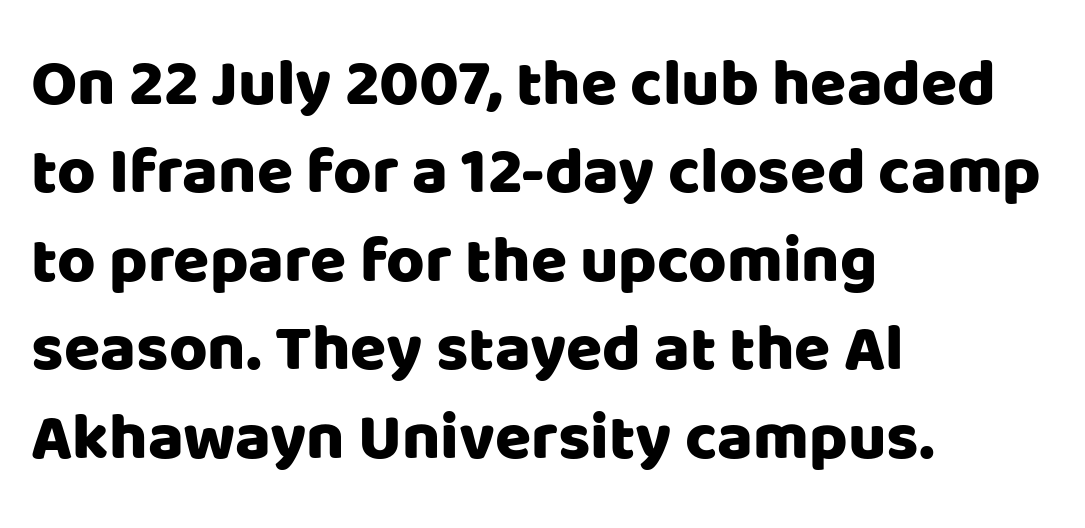
{"serif": "no", "italic": "no", "width": "normal", "stroke_contrast": "low", "x_height": "large", "monospaced": "no", "underline": "no", "align": "left", "line_spacing": "normal", "line_spacing_ratio": 1.34, "letter_spacing": "normal", "letter_spacing_em": 0.0, "glyph_px": 66}
